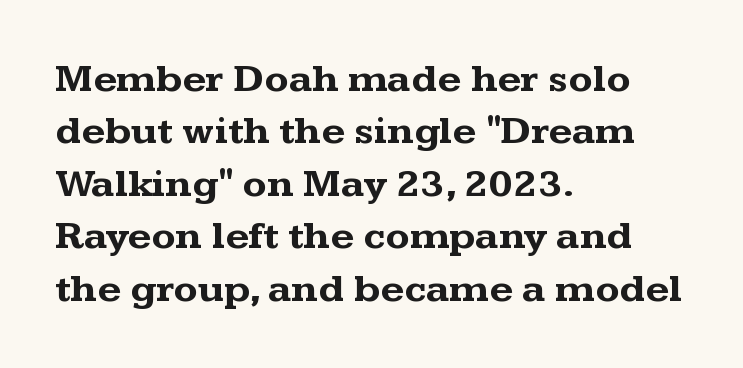
Q: Is the text bold? A: Yes.
Q: Is the text italic (slanted)? A: No, it is upright.
Q: Is the typeface a serif or a sans-serif typeface? A: Serif.
Q: Is the text underlined? A: No.
Q: How is the paragraph aligned? A: Left-aligned.
Q: Is the spacing between letters normal or unusually wide? A: Normal.
Q: Is the spacing between lines tight, normal or loose? A: Normal.
Q: Width (condensed, normal, or wide)? A: Wide.
Q: Stroke contrast? A: Medium.
Q: x-height? A: Medium.
Q: Monospaced? A: No.
